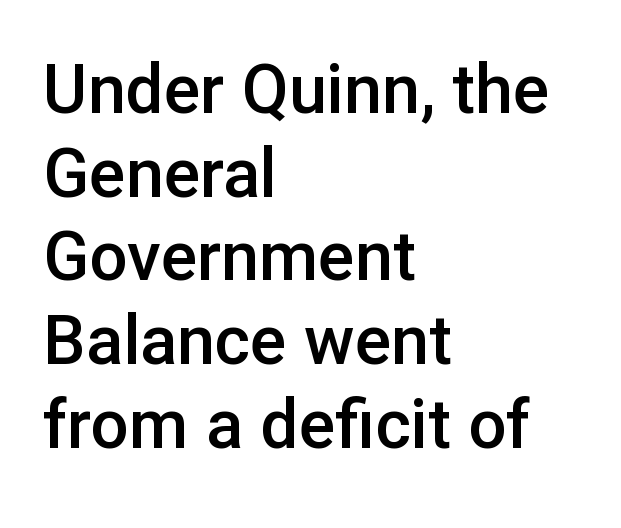
Q: Is the text bold? A: Semi-bold.
Q: Is the text italic (slanted)? A: No, it is upright.
Q: Is the typeface a serif or a sans-serif typeface? A: Sans-serif.
Q: Is the text underlined? A: No.
Q: How is the paragraph aligned? A: Left-aligned.
Q: Is the spacing between letters normal or unusually wide? A: Normal.
Q: Width (condensed, normal, or wide)? A: Normal.
Q: Stroke contrast? A: Low.
Q: x-height? A: Medium.
Q: Monospaced? A: No.
